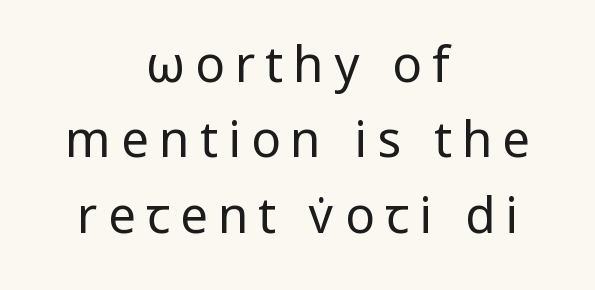
Q: Is the text bold? A: No.
Q: Is the text italic (slanted)? A: No, it is upright.
Q: Is the typeface a serif or a sans-serif typeface? A: Sans-serif.
Q: Is the text underlined? A: No.
Q: How is the paragraph aligned? A: Centered.
Q: Is the spacing between letters normal or unusually wide? A: Unusually wide.
Q: Is the spacing between lines tight, normal or loose? A: Normal.
Q: Width (condensed, normal, or wide)? A: Normal.
Q: Stroke contrast? A: Low.
Q: x-height? A: Medium.
Q: Monospaced? A: No.
